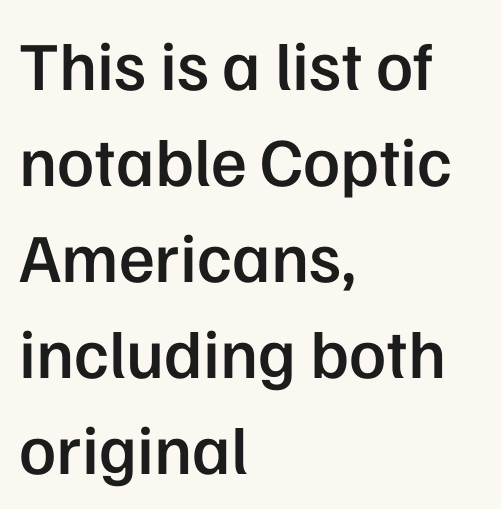
{"serif": "no", "italic": "no", "bold": "semi", "weight": "semibold", "width": "normal", "stroke_contrast": "low", "x_height": "medium", "monospaced": "no", "underline": "no", "align": "left", "line_spacing": "normal", "line_spacing_ratio": 1.39, "letter_spacing": "normal", "letter_spacing_em": 0.0, "glyph_px": 69}
